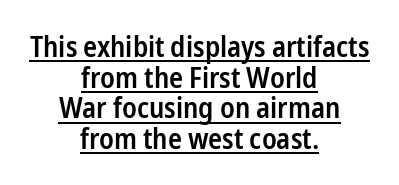
The image shows 29 px semibold, condensed sans-serif type, upright; set centered, tight line spacing (1.06x), normal letter spacing, underlined; low stroke contrast and a medium x-height.
